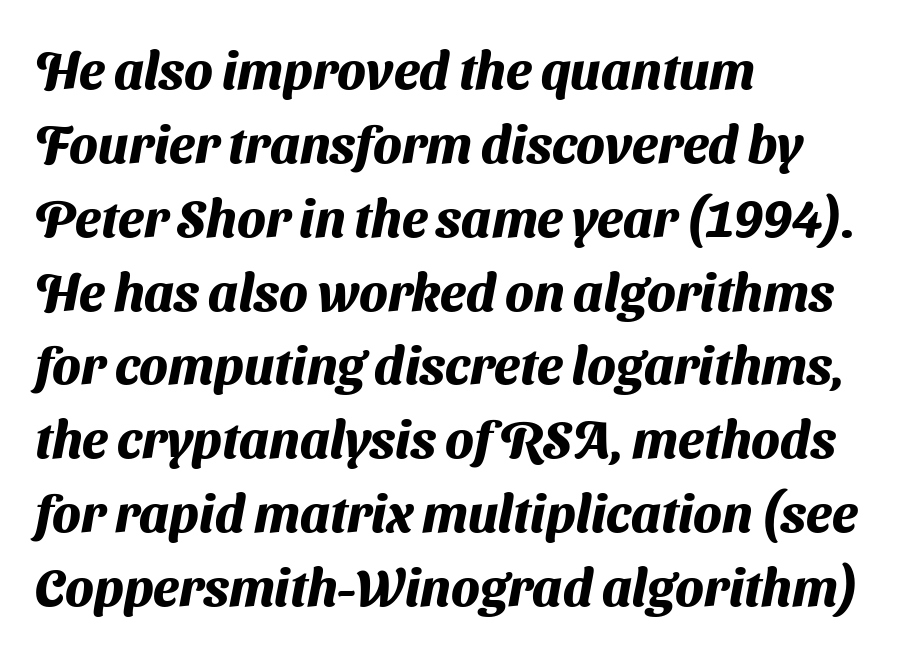
{"serif": "no", "bold": "yes", "weight": "heavy", "width": "normal", "stroke_contrast": "medium", "x_height": "medium", "monospaced": "no", "underline": "no", "align": "left", "line_spacing": "normal", "line_spacing_ratio": 1.42, "letter_spacing": "normal", "letter_spacing_em": 0.0, "glyph_px": 52}
